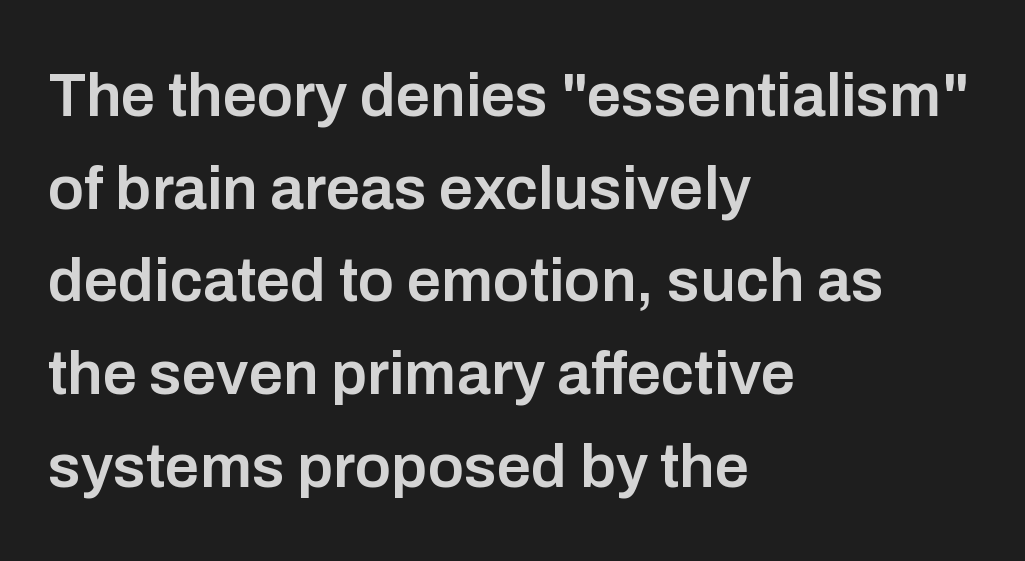
Normally led — the rows are evenly, conventionally spaced. Underline: absent. This is moderately heavy type, rendered in semibold. This rendering uses left alignment, leaving the right contour irregular. Between one letter and the next there's only the usual sliver of space.
